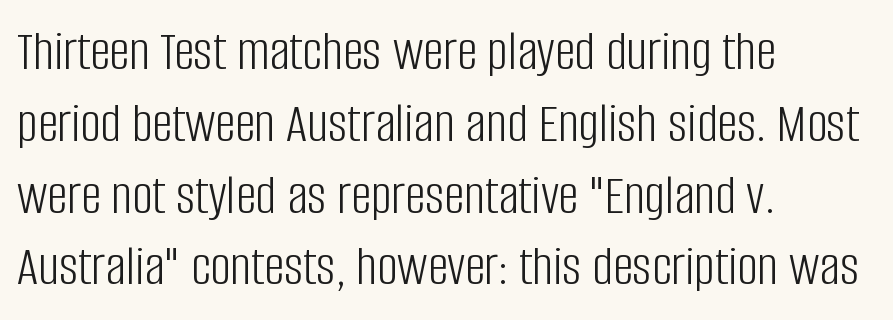
Q: Is the text bold? A: No.
Q: Is the text italic (slanted)? A: No, it is upright.
Q: Is the typeface a serif or a sans-serif typeface? A: Sans-serif.
Q: Is the text underlined? A: No.
Q: How is the paragraph aligned? A: Left-aligned.
Q: Is the spacing between letters normal or unusually wide? A: Normal.
Q: Is the spacing between lines tight, normal or loose? A: Normal.
Q: Width (condensed, normal, or wide)? A: Condensed.
Q: Stroke contrast? A: Low.
Q: x-height? A: Large.
Q: Monospaced? A: No.
